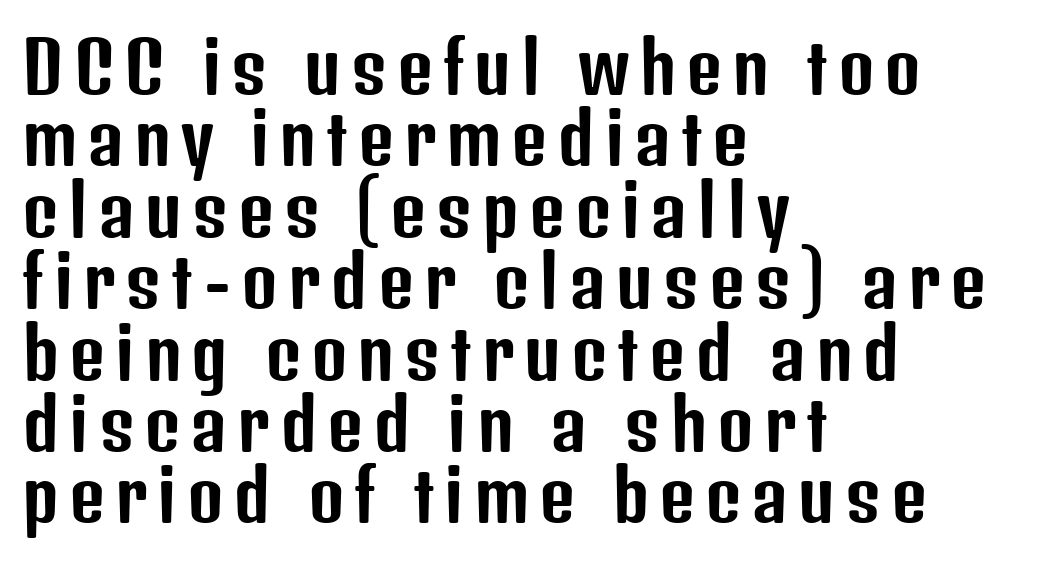
{"serif": "no", "italic": "no", "width": "condensed", "stroke_contrast": "low", "x_height": "medium", "monospaced": "no", "underline": "no", "align": "left", "line_spacing": "tight", "line_spacing_ratio": 1.02, "glyph_px": 70}
